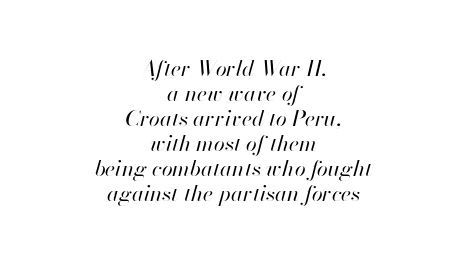
Q: Is the text bold? A: No.
Q: Is the text italic (slanted)? A: Yes, it leans right by about 13 degrees.
Q: Is the text underlined? A: No.
Q: How is the paragraph aligned? A: Centered.
Q: Is the spacing between letters normal or unusually wide? A: Normal.
Q: Is the spacing between lines tight, normal or loose? A: Tight.
